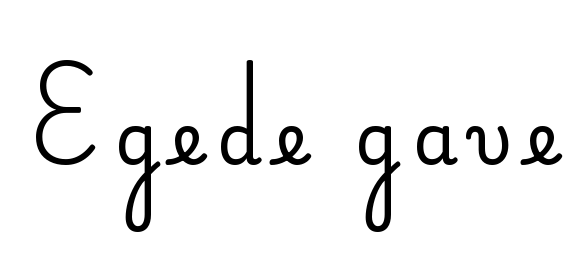
The image shows 72 px regular-weight sans-serif type, upright; set not underlined; low stroke contrast and a small x-height.
